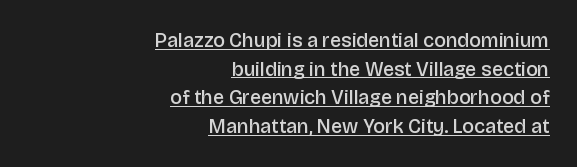
The image shows 20 px text type, upright; set right-aligned, normal line spacing (1.43x), normal letter spacing, underlined.
